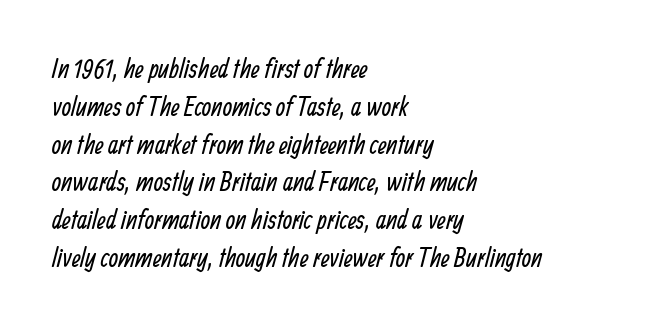
The image shows 27 px text type; set left-aligned, normal line spacing (1.4x), normal letter spacing, not underlined.
